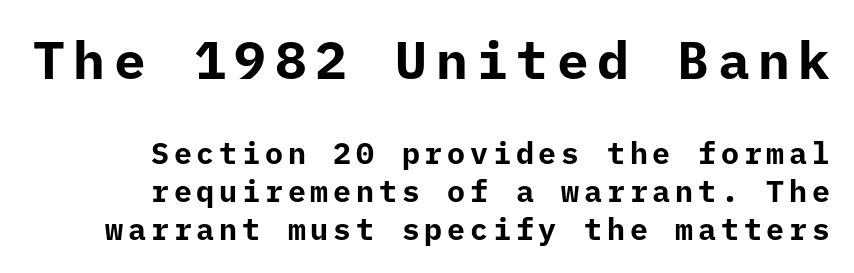
The image shows 53 px bold sans-serif type, upright, monospaced; set right-aligned, normal line spacing (1.26x), not underlined; the first (top) block is 1.77x larger; low stroke contrast and a medium x-height.
